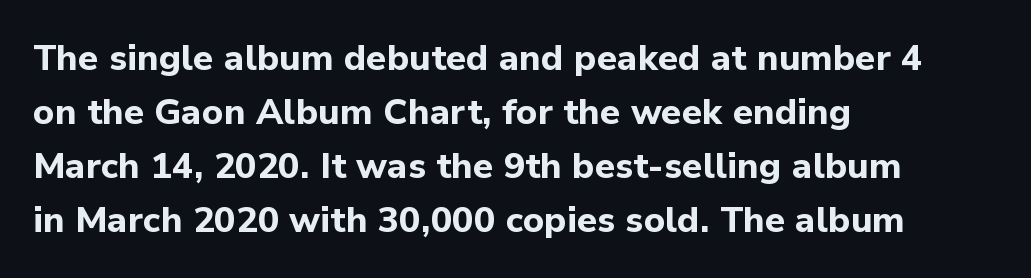
{"serif": "no", "italic": "no", "bold": "yes", "weight": "bold", "width": "normal", "stroke_contrast": "low", "x_height": "medium", "monospaced": "no", "underline": "no", "align": "left", "line_spacing": "normal", "line_spacing_ratio": 1.5, "letter_spacing": "normal", "letter_spacing_em": 0.0, "glyph_px": 36}
